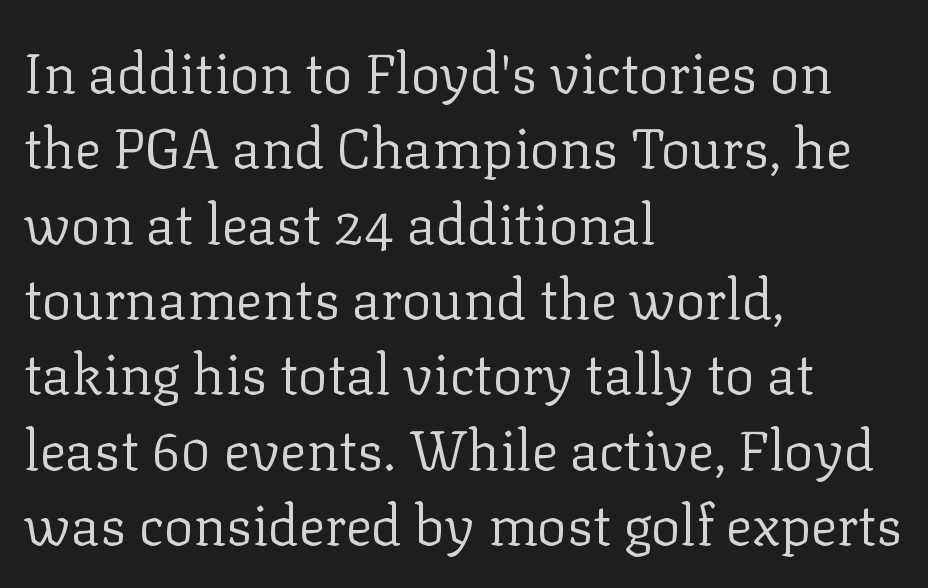
{"serif": "yes", "italic": "no", "bold": "no", "weight": "regular", "width": "normal", "stroke_contrast": "low", "x_height": "medium", "monospaced": "no", "underline": "no", "align": "left", "line_spacing": "normal", "line_spacing_ratio": 1.37, "letter_spacing": "normal", "letter_spacing_em": 0.0, "glyph_px": 55}
